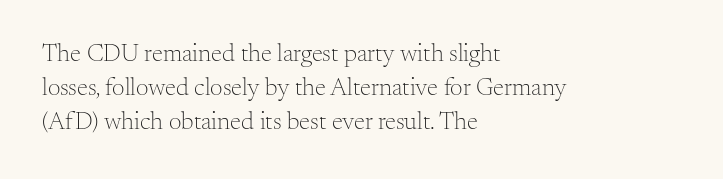
Q: Is the text bold? A: No.
Q: Is the text italic (slanted)? A: No, it is upright.
Q: Is the text underlined? A: No.
Q: How is the paragraph aligned? A: Left-aligned.
Q: Is the spacing between letters normal or unusually wide? A: Normal.
Q: Is the spacing between lines tight, normal or loose? A: Normal.
